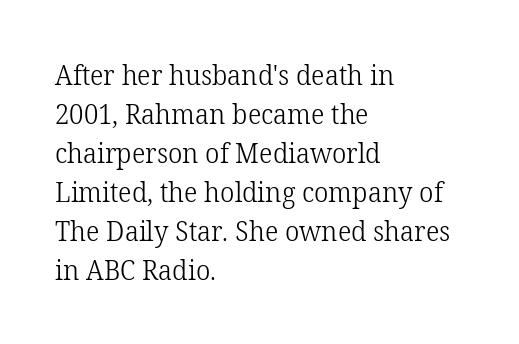
{"serif": "yes", "italic": "no", "bold": "no", "weight": "light", "width": "normal", "stroke_contrast": "low", "x_height": "medium", "monospaced": "no", "underline": "no", "align": "left", "line_spacing": "normal", "line_spacing_ratio": 1.39, "letter_spacing": "normal", "letter_spacing_em": 0.0, "glyph_px": 28}
